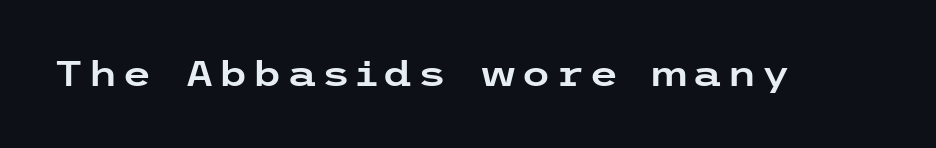
Q: Is the text italic (slanted)? A: No, it is upright.
Q: Is the typeface a serif or a sans-serif typeface? A: Sans-serif.
Q: Is the text underlined? A: No.
Q: Width (condensed, normal, or wide)? A: Wide.
Q: Stroke contrast? A: Low.
Q: x-height? A: Medium.
